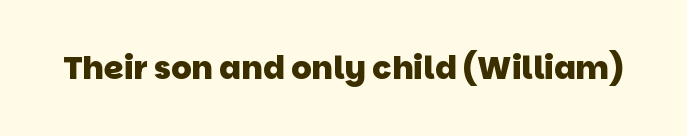
The image shows 32 px heavy sans-serif type; set normal letter spacing, not underlined; low stroke contrast and a large x-height.
